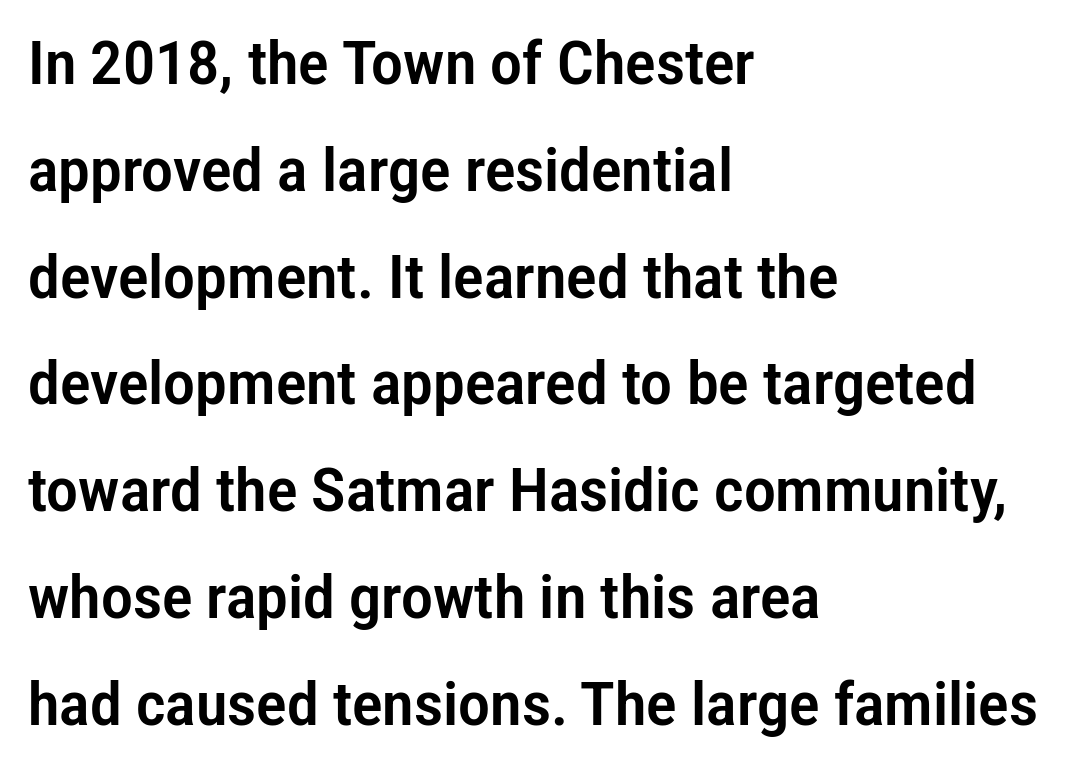
The image shows 60 px condensed sans-serif type, upright; set left-aligned, line spacing 1.78x, normal letter spacing, not underlined; low stroke contrast and a medium x-height.
